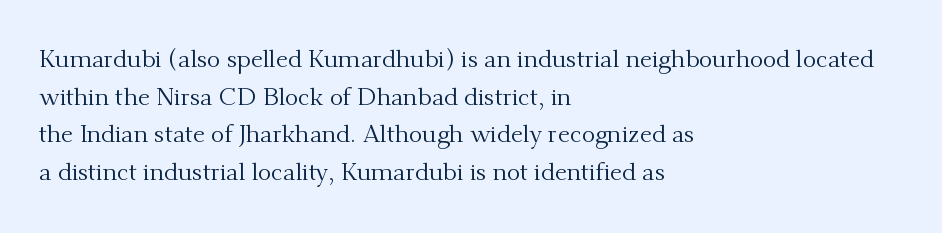
The face used here is rendered with its standard letterfit. Just letters on the line, the space beneath them empty. Caption: face not bold, strokes unweighted. Line spacing here is normal.
